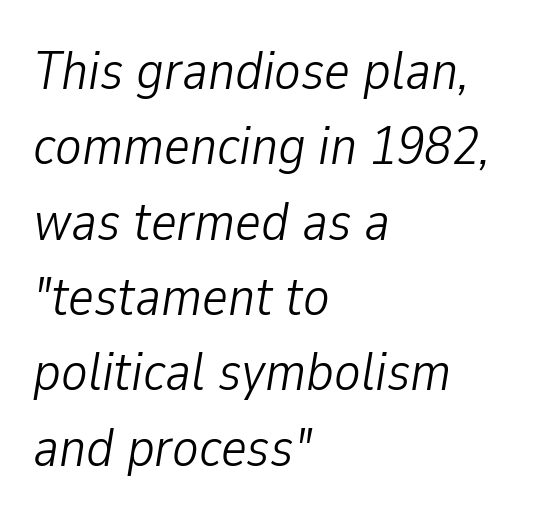
The image shows 55 px light, condensed type, italic (leaning right); set left-aligned, normal line spacing (1.37x), normal letter spacing, not underlined; low stroke contrast and a medium x-height.
